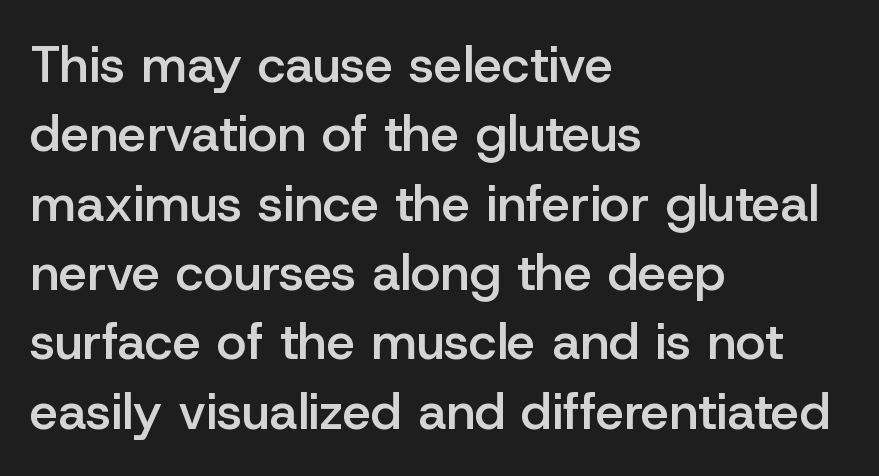
Tracking here is standard; glyphs follow each other at the usual distance. The passage shown is typed in a proportional face where columns would drift. Every stem runs plumb, perpendicular to the baseline. Are there feet on the stems? There aren't — it's a sans. The passage shown is not underscored anywhere. Typeset ragged right — the left edge is the straight one.
